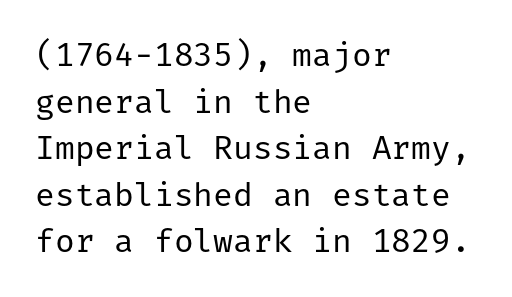
Q: Is the text bold? A: No.
Q: Is the text italic (slanted)? A: No, it is upright.
Q: Is the typeface a serif or a sans-serif typeface? A: Sans-serif.
Q: Is the text underlined? A: No.
Q: How is the paragraph aligned? A: Left-aligned.
Q: Is the spacing between letters normal or unusually wide? A: Normal.
Q: Is the spacing between lines tight, normal or loose? A: Normal.
Q: Width (condensed, normal, or wide)? A: Normal.
Q: Stroke contrast? A: Low.
Q: x-height? A: Medium.
